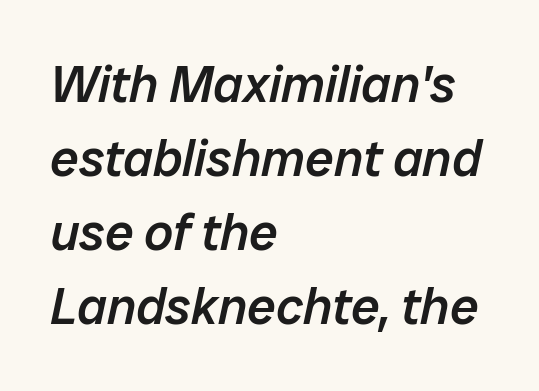
The image shows 51 px semibold type, italic (leaning right); set left-aligned, normal line spacing (1.45x), normal letter spacing, not underlined; low stroke contrast and a medium x-height.
